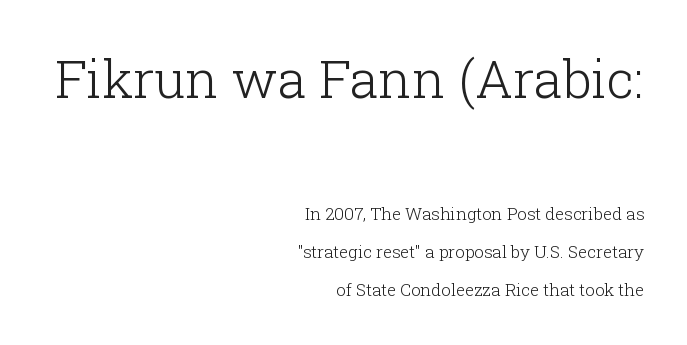
The letters advance in unequal steps, a hallmark of proportional type. You could call the tracking neutral — neither tight nor loose. The gap between lines stays unmarked. Italic? Not at all — the glyphs are vertical.
